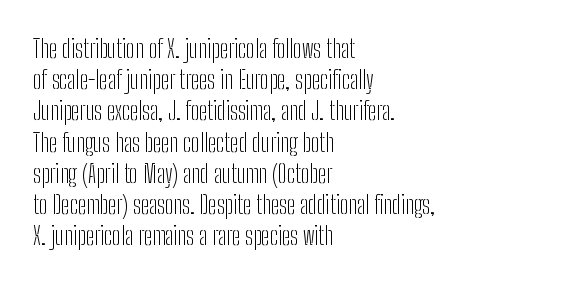
The image shows 25 px text type, upright; set left-aligned, normal line spacing (1.25x), normal letter spacing, not underlined.
